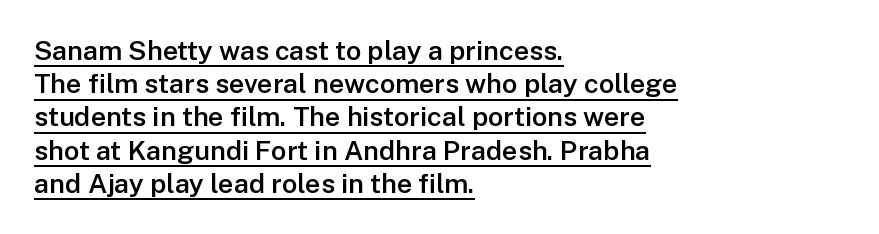
Q: Is the text bold? A: Semi-bold.
Q: Is the text italic (slanted)? A: No, it is upright.
Q: Is the text underlined? A: Yes.
Q: How is the paragraph aligned? A: Left-aligned.
Q: Is the spacing between letters normal or unusually wide? A: Normal.
